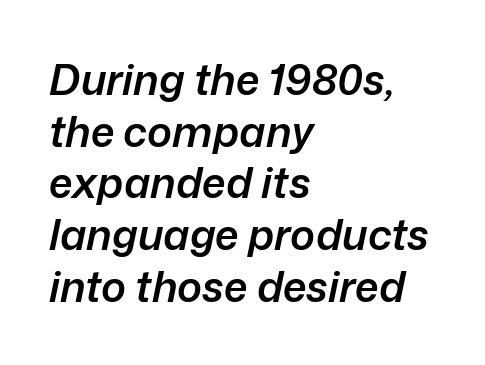
Is the block centered? No — it sits flush against the left margin. These lines keep a tight, regular rhythm from letter to letter. Honestly, there is no underline to notice here at all. A typesetter would call this proportional, since set widths differ per character.
